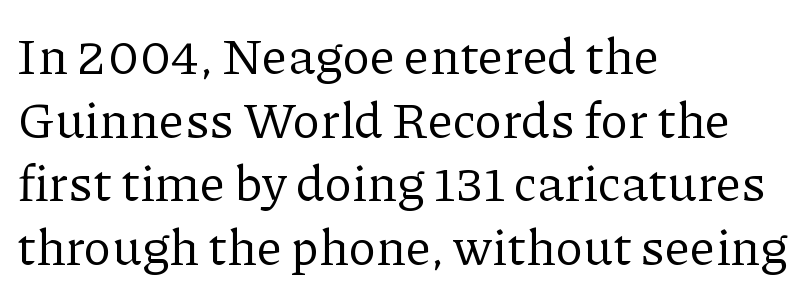
Line starts are locked; line ends wander. This sample has the flowing, uneven cadence of proportional lettering. Interline gaps are of average width in this sample. Weight: not bold — regular or lighter. Characters remain perfectly vertical along every line.
